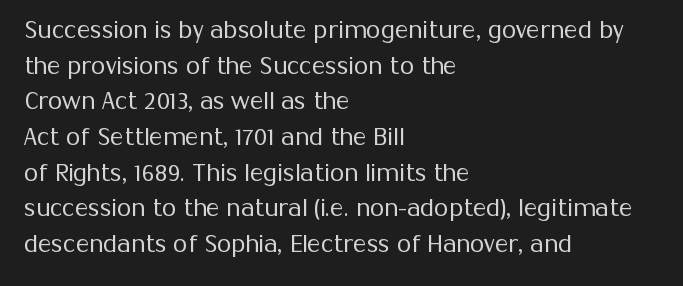
Baseline-to-baseline distance is the conventional proportion of letter height. The passage is arranged the way most books set body copy — flush left. The glyphs are unaccompanied by any horizontal stroke below them. The gaps between neighbouring characters are ordinary and unremarkable.
